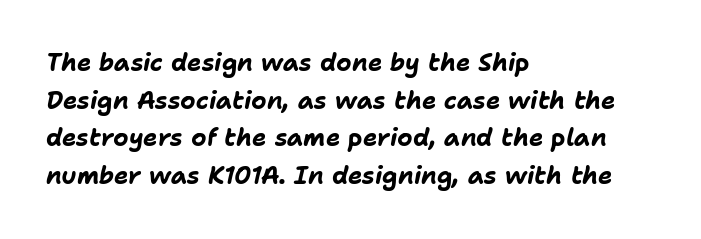
This sample uses plain, unmodified letter spacing. The gap between lines stays unmarked. In CSS terms this would be text-align: left. The text carries the slant typical of an italic or oblique font. Compared with typical paragraphs, the rows here are spaced about the same.
